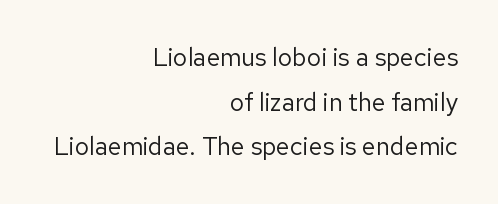
{"italic": "no", "bold": "no", "underline": "no", "align": "right", "line_spacing_ratio": 1.79, "letter_spacing": "normal", "letter_spacing_em": 0.0, "glyph_px": 25}
